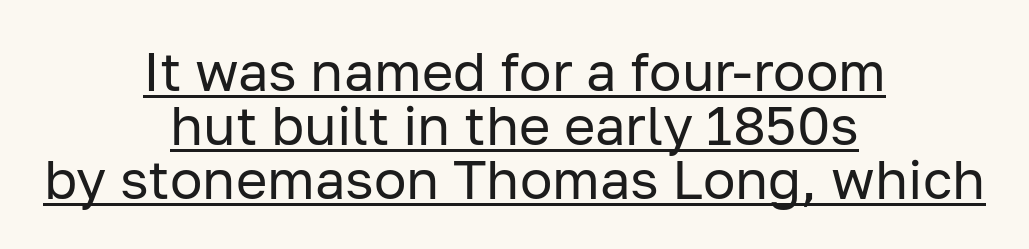
Posture: straight, roman, zero tilt. Does extra space separate the letters? No, they use regular spacing. This sample has the flowing, uneven cadence of proportional lettering. The type family on display is of the sans-serif kind. The passage shown stacks its lines with hardly any gap. Is the block centered? Yes — each line is placed symmetrically about the middle.
